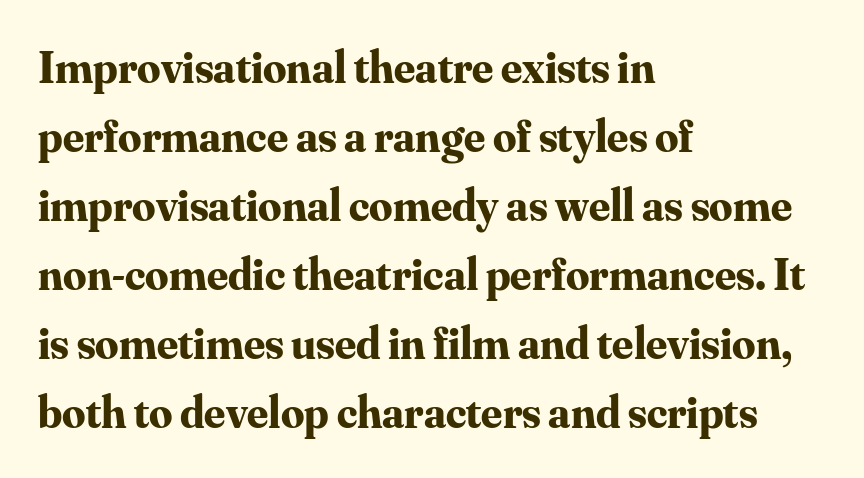
The image shows 46 px bold serif type, upright; set left-aligned, normal line spacing (1.5x), normal letter spacing, not underlined; medium stroke contrast and a small x-height.
